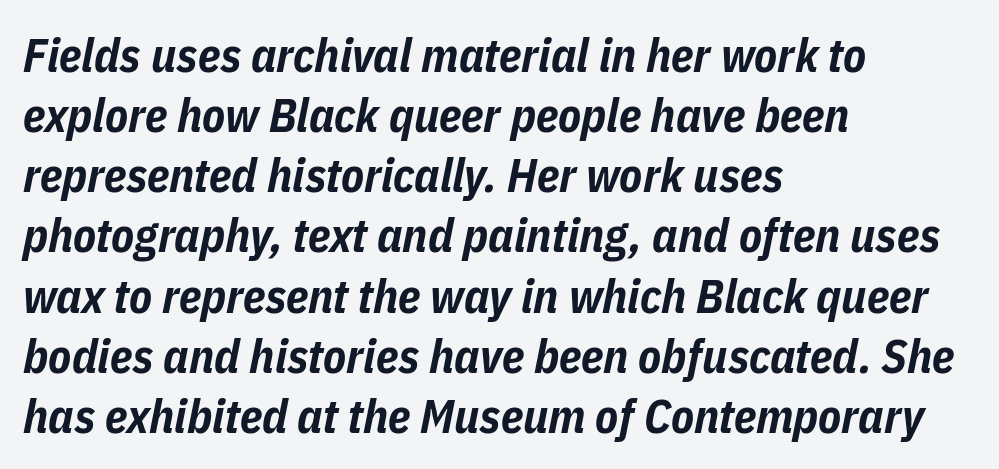
{"italic": "yes", "lean": "right", "slant_degrees": 11, "bold": "yes", "weight": "bold", "width": "condensed", "stroke_contrast": "low", "x_height": "medium", "monospaced": "no", "underline": "no", "align": "left", "line_spacing": "normal", "line_spacing_ratio": 1.28, "letter_spacing": "normal", "letter_spacing_em": 0.0, "glyph_px": 47}
